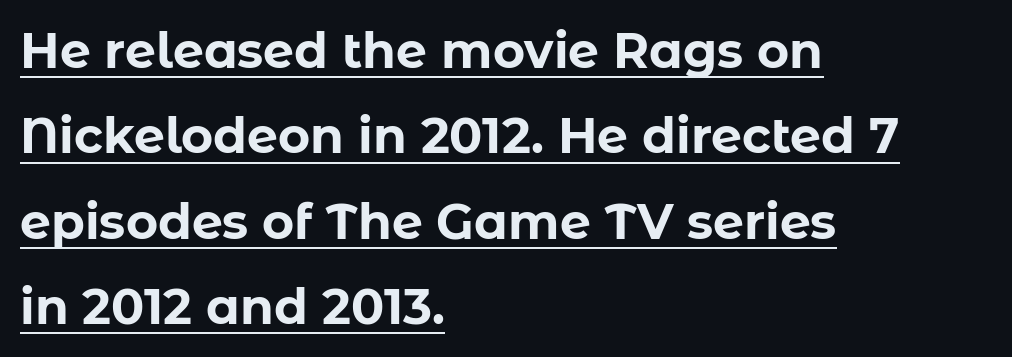
A typesetter would call this zero additional tracking. Notice how the passage keeps a crisp vertical edge on the left only. This rendering employs a face without finishing strokes, i.e., a sans-serif. Emphasis is given by a line drawn under the lettering. The passage shown is typed in a proportional face where columns would drift.
